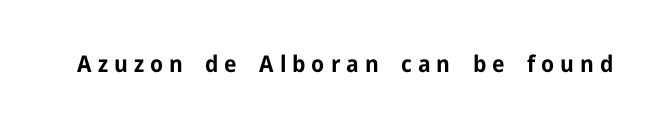
Q: Is the text bold? A: Yes.
Q: Is the text italic (slanted)? A: No, it is upright.
Q: Is the text underlined? A: No.
Q: Is the spacing between letters normal or unusually wide? A: Unusually wide.
